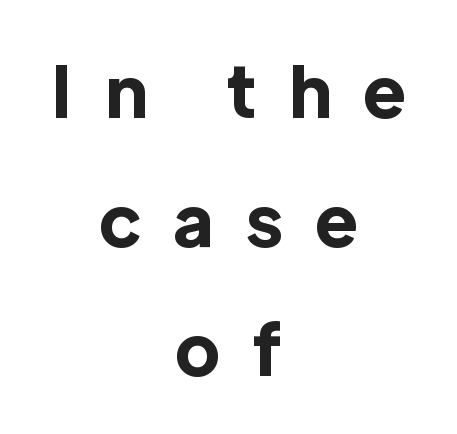
Q: Is the text bold? A: Yes.
Q: Is the text italic (slanted)? A: No, it is upright.
Q: Is the typeface a serif or a sans-serif typeface? A: Sans-serif.
Q: Is the text underlined? A: No.
Q: How is the paragraph aligned? A: Centered.
Q: Is the spacing between letters normal or unusually wide? A: Unusually wide.
Q: Width (condensed, normal, or wide)? A: Normal.
Q: x-height? A: Medium.
Q: Monospaced? A: No.
